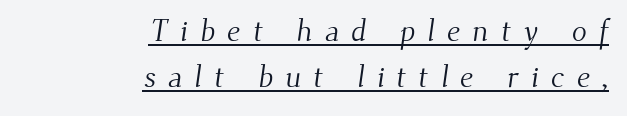
Q: Is the text bold? A: No.
Q: Is the typeface a serif or a sans-serif typeface? A: Serif.
Q: Is the text underlined? A: Yes.
Q: How is the paragraph aligned? A: Right-aligned.
Q: Is the spacing between letters normal or unusually wide? A: Unusually wide.
Q: Is the spacing between lines tight, normal or loose? A: Normal.
Q: Width (condensed, normal, or wide)? A: Normal.
Q: Stroke contrast? A: Medium.
Q: x-height? A: Small.
Q: Monospaced? A: No.
